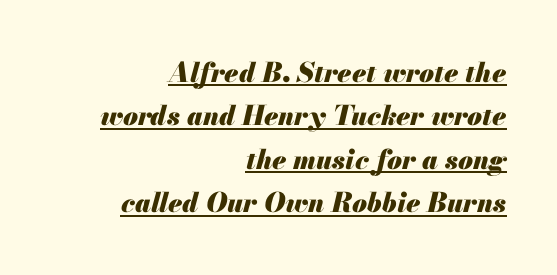
The face used here has a pronounced slope to its letters. Does the weight exceed regular? Yes, all the way to bold. The words here are underlined. The lines in this sample share a right terminus and differ only in where they begin.
